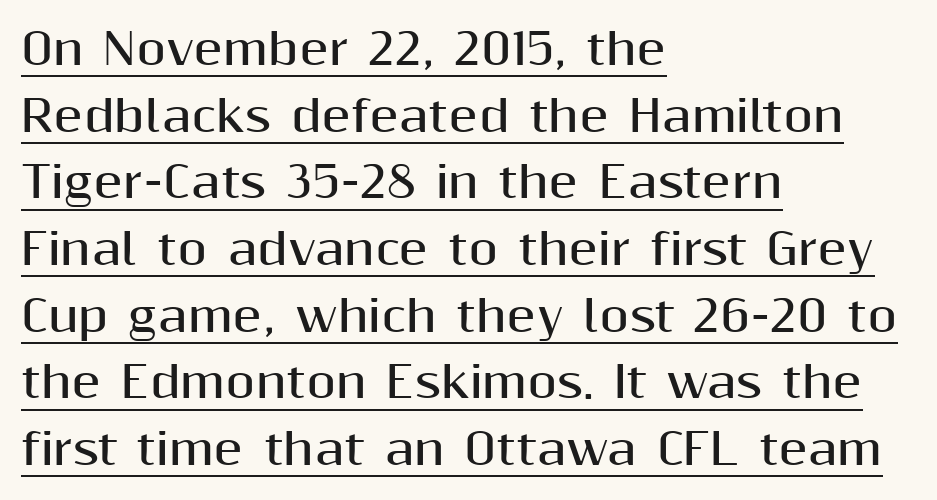
{"serif": "no", "italic": "no", "bold": "yes", "weight": "bold", "width": "normal", "stroke_contrast": "medium", "x_height": "medium", "monospaced": "no", "underline": "yes", "align": "left", "line_spacing": "normal", "line_spacing_ratio": 1.55, "letter_spacing": "normal", "letter_spacing_em": 0.0, "glyph_px": 43}
